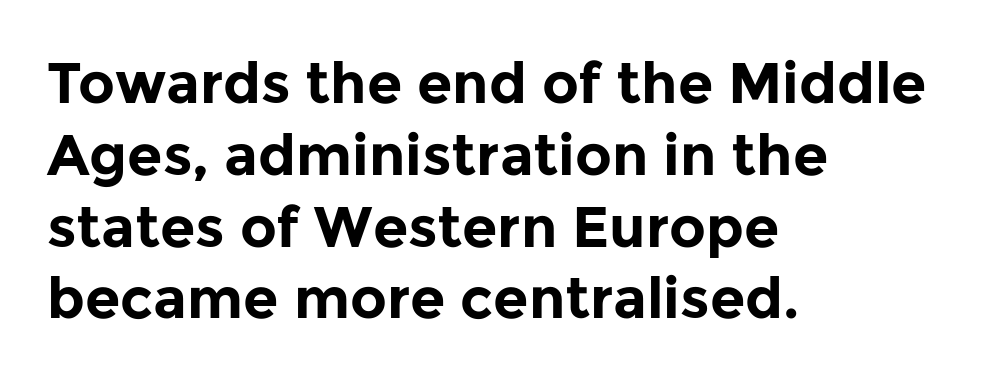
{"serif": "no", "italic": "no", "bold": "yes", "weight": "bold", "width": "normal", "stroke_contrast": "low", "x_height": "medium", "monospaced": "no", "underline": "no", "align": "left", "line_spacing": "normal", "line_spacing_ratio": 1.26, "letter_spacing": "normal", "letter_spacing_em": 0.0, "glyph_px": 57}
